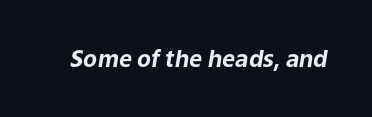
Set as a true bold cut, around the 700 mark. A typesetter would mark this as italic. Anything drawn beneath the words? Only blank space. Default kerning and tracking; the words read as compact shapes.
